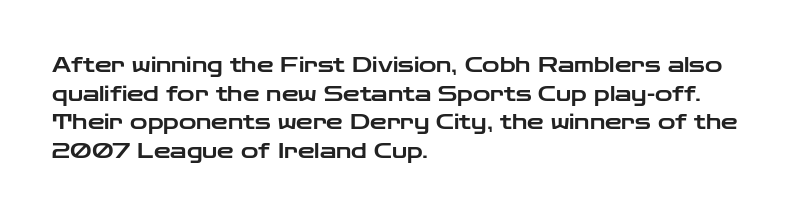
Q: Is the text italic (slanted)? A: No, it is upright.
Q: Is the text underlined? A: No.
Q: How is the paragraph aligned? A: Left-aligned.
Q: Is the spacing between letters normal or unusually wide? A: Normal.
Q: Is the spacing between lines tight, normal or loose? A: Normal.
